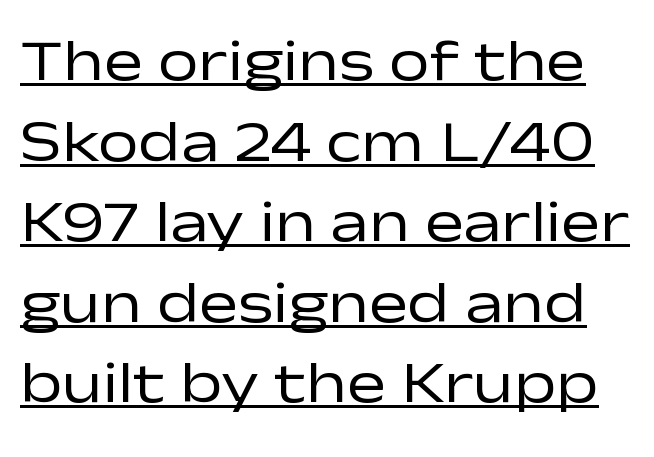
The image shows 58 px regular-weight, wide sans-serif type, upright; set normal line spacing (1.39x), normal letter spacing, underlined; low stroke contrast and a medium x-height.
